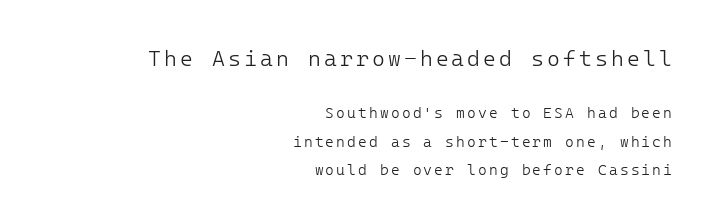
The zone under the glyphs is completely vacant. The font's upright variant was chosen for this text. Top chunk: large. Bottom chunk: small. The letters look calm and open, with moderate or lighter stems.
